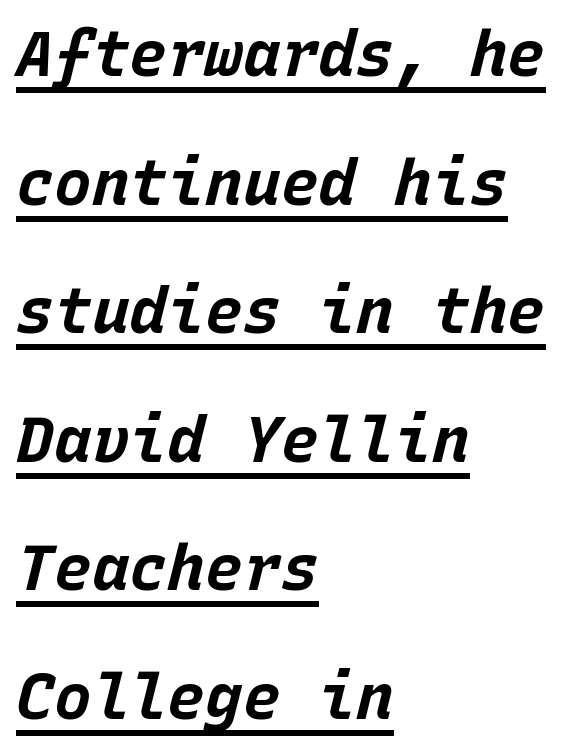
The image shows 63 px bold type, italic (leaning right), monospaced; set left-aligned, loose line spacing (2.04x), normal letter spacing, underlined; low stroke contrast and a large x-height.
